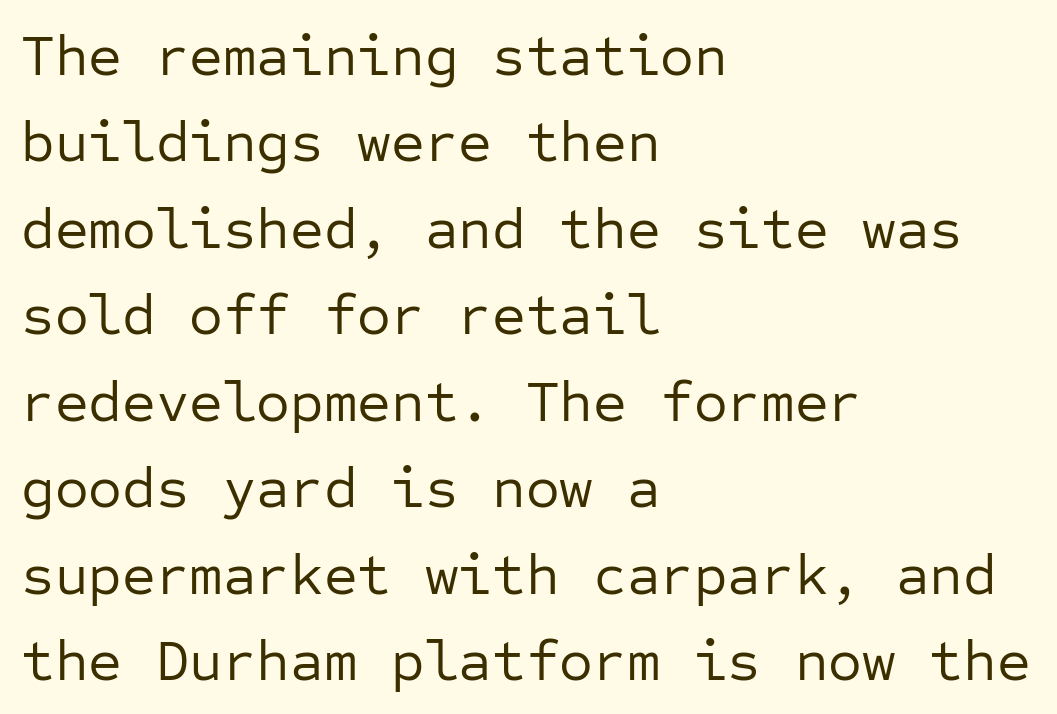
Is this a sans? Yes — the strokes have no serifs. Compared with typical body copy, the letter spacing here is the same. These lines were composed using upright roman letters. All the whitespace from short lines collects on the right. Descender tails drop into unmarked territory. A quiet, ordinary-to-light weight characterises the typeface.
